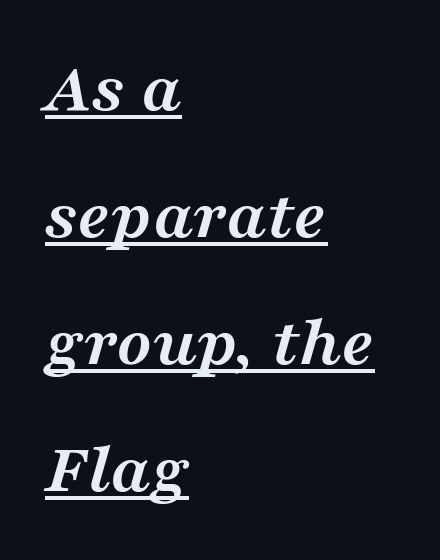
The image shows 73 px semibold, wide serif type, italic (leaning right); set left-aligned, line spacing 1.74x, normal letter spacing, underlined; medium stroke contrast and a medium x-height.
